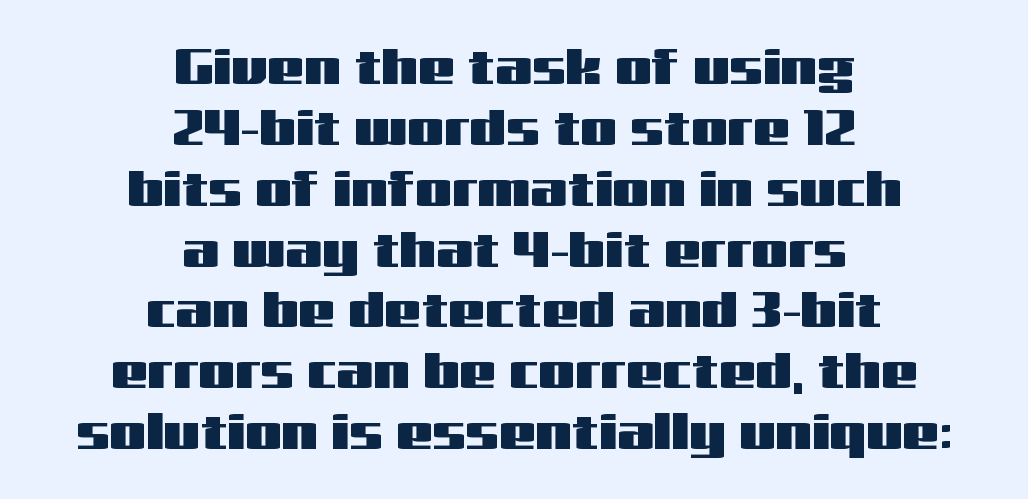
The image shows 52 px wide sans-serif type, upright; set centered, line spacing 1.17x, normal letter spacing, not underlined; medium stroke contrast and a medium x-height.
